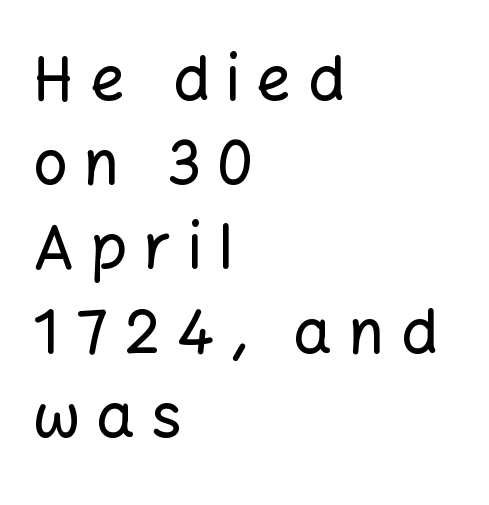
{"serif": "no", "italic": "no", "width": "normal", "stroke_contrast": "low", "x_height": "medium", "monospaced": "no", "underline": "no", "align": "left", "line_spacing": "normal", "line_spacing_ratio": 1.38, "letter_spacing": "wide", "letter_spacing_em": 0.27, "glyph_px": 61}
